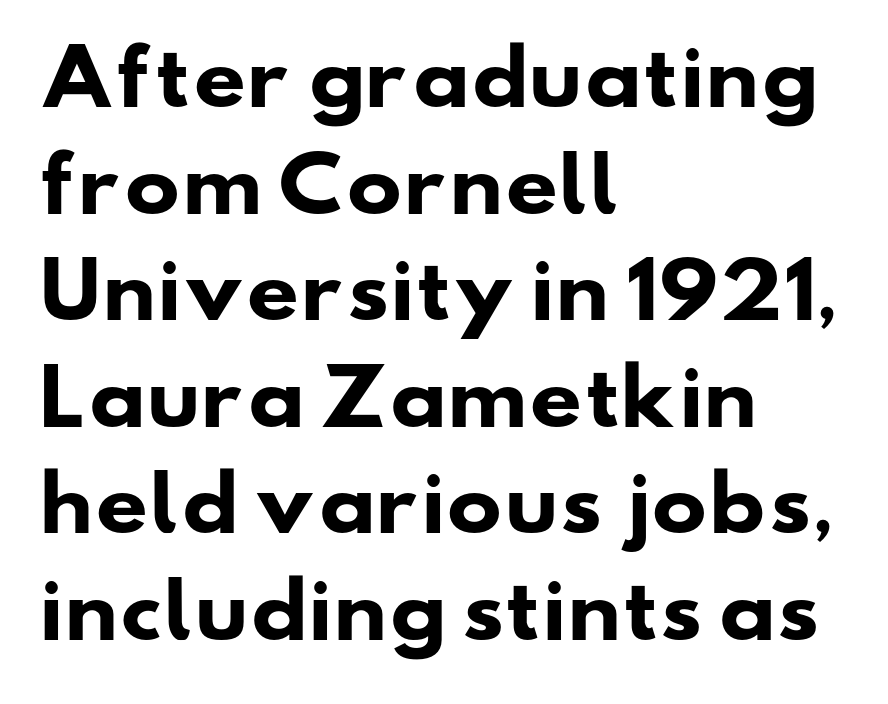
Q: Is the text bold? A: Yes.
Q: Is the typeface a serif or a sans-serif typeface? A: Sans-serif.
Q: Is the text underlined? A: No.
Q: How is the paragraph aligned? A: Left-aligned.
Q: Is the spacing between letters normal or unusually wide? A: Normal.
Q: Is the spacing between lines tight, normal or loose? A: Normal.
Q: Width (condensed, normal, or wide)? A: Wide.
Q: Stroke contrast? A: Low.
Q: x-height? A: Small.
Q: Monospaced? A: No.
